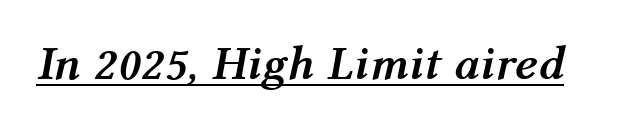
Q: Is the text bold? A: Yes.
Q: Is the text italic (slanted)? A: Yes, it leans right by about 12 degrees.
Q: Is the text underlined? A: Yes.
Q: Is the spacing between letters normal or unusually wide? A: Normal.
Q: Width (condensed, normal, or wide)? A: Normal.
Q: Stroke contrast? A: Medium.
Q: x-height? A: Medium.
Q: Monospaced? A: No.
